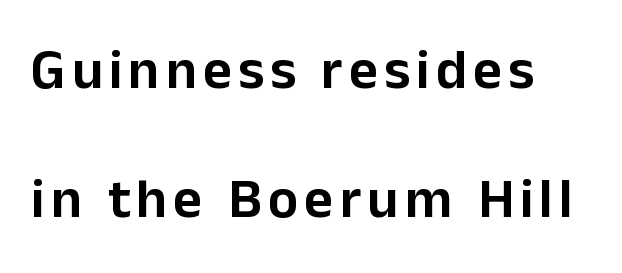
{"serif": "no", "italic": "no", "width": "normal", "stroke_contrast": "low", "x_height": "medium", "monospaced": "no", "underline": "no", "align": "left", "line_spacing": "loose", "line_spacing_ratio": 2.31, "glyph_px": 56}
